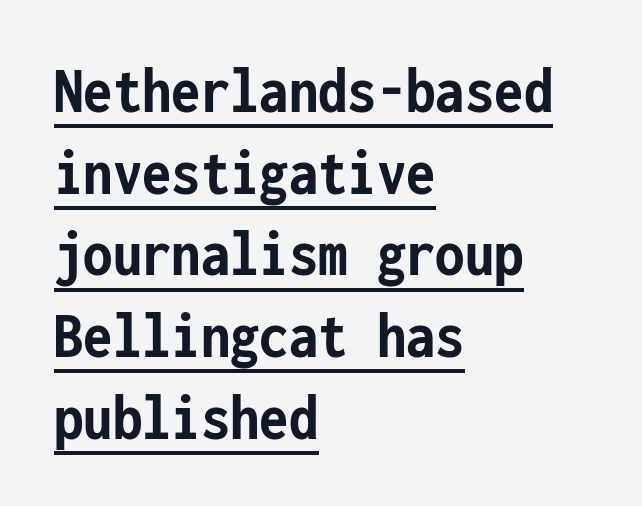
{"serif": "no", "italic": "no", "bold": "yes", "weight": "semibold", "width": "condensed", "stroke_contrast": "low", "x_height": "medium", "monospaced": "yes", "underline": "yes", "align": "left", "line_spacing_ratio": 1.22, "letter_spacing": "normal", "letter_spacing_em": 0.0, "glyph_px": 67}
